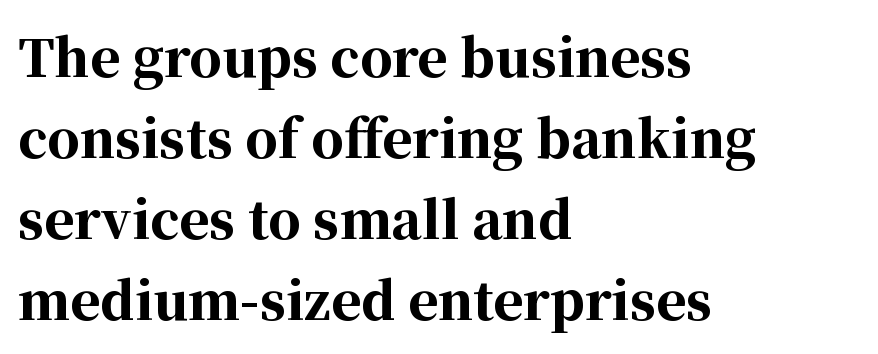
Note the varied advance widths — an 'i' is clearly narrower than an 'm'. Heavy, bold letterforms. All the whitespace from short lines collects on the right. It's the straight-up-and-down kind of type.
